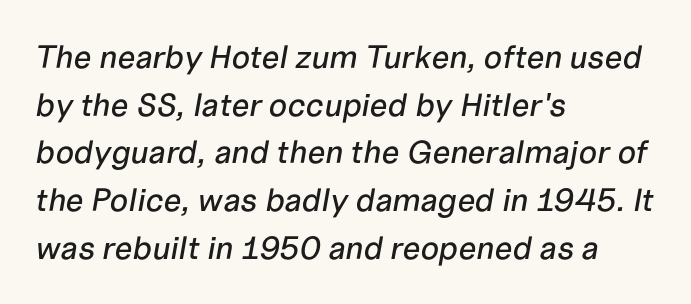
The image shows 32 px text type, italic (leaning right); set left-aligned, normal line spacing (1.49x), normal letter spacing, not underlined; low stroke contrast and a medium x-height.
